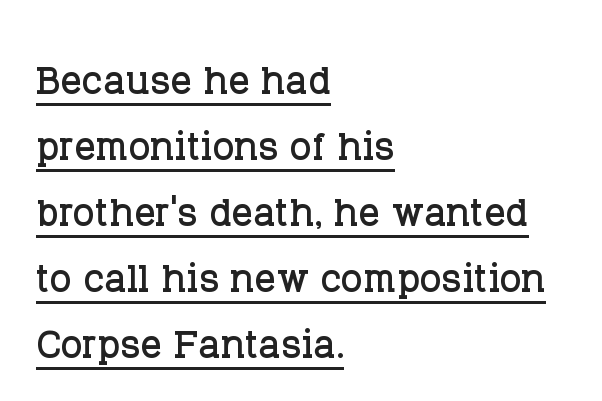
{"serif": "yes", "italic": "no", "width": "normal", "stroke_contrast": "low", "x_height": "large", "monospaced": "no", "underline": "yes", "align": "left", "line_spacing": "normal", "line_spacing_ratio": 1.27, "letter_spacing": "normal", "letter_spacing_em": 0.0, "glyph_px": 52}
